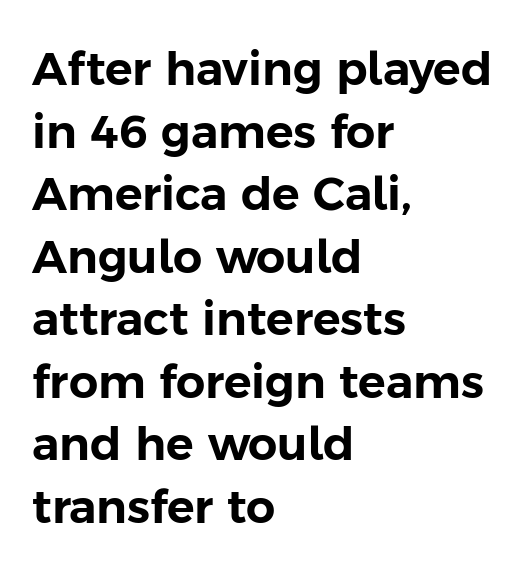
The image shows 46 px sans-serif type, upright; set left-aligned, normal line spacing (1.36x), normal letter spacing, not underlined; low stroke contrast and a medium x-height.
